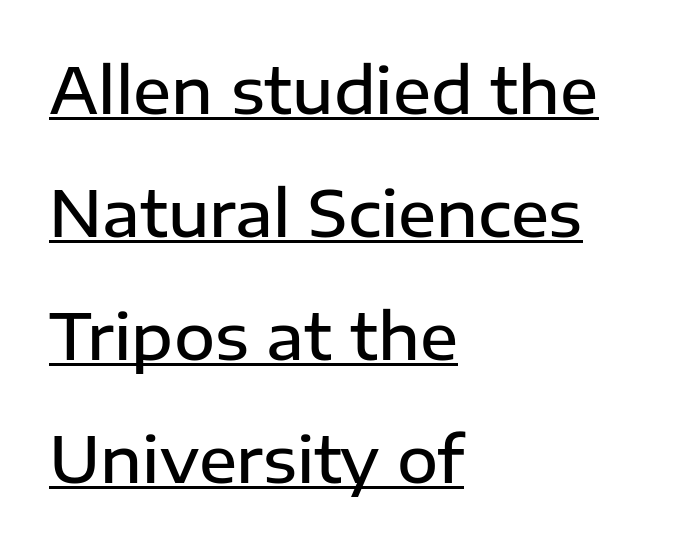
Q: Is the text bold? A: Semi-bold.
Q: Is the text italic (slanted)? A: No, it is upright.
Q: Is the typeface a serif or a sans-serif typeface? A: Sans-serif.
Q: Is the text underlined? A: Yes.
Q: How is the paragraph aligned? A: Left-aligned.
Q: Is the spacing between letters normal or unusually wide? A: Normal.
Q: Is the spacing between lines tight, normal or loose? A: Loose.
Q: Width (condensed, normal, or wide)? A: Normal.
Q: Stroke contrast? A: Low.
Q: x-height? A: Medium.
Q: Monospaced? A: No.
